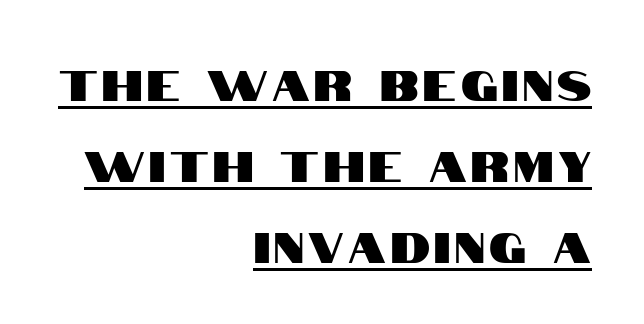
Q: Is the text italic (slanted)? A: No, it is upright.
Q: Is the typeface a serif or a sans-serif typeface? A: Sans-serif.
Q: Is the text underlined? A: Yes.
Q: How is the paragraph aligned? A: Right-aligned.
Q: Is the spacing between lines tight, normal or loose? A: Loose.
Q: Width (condensed, normal, or wide)? A: Condensed.
Q: Stroke contrast? A: High.
Q: x-height? A: Large.
Q: Monospaced? A: No.
